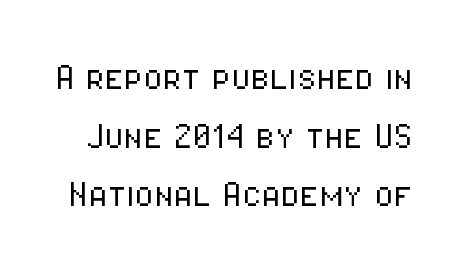
Each letter keeps its own natural width here, so spacing adapts to shape. Italic? Not at all — the glyphs are vertical. The passage shown stacks its lines at a standard gap. Font category for this specimen: sans-serif. Lines of text with bare space underneath. Glyph-to-glyph distance matches everyday printed text.
